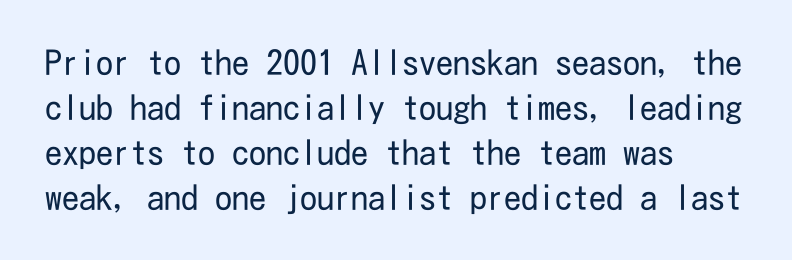
The image shows 34 px regular-weight, condensed sans-serif type, upright; set left-aligned, normal line spacing (1.32x), normal letter spacing, not underlined; low stroke contrast and a medium x-height.
